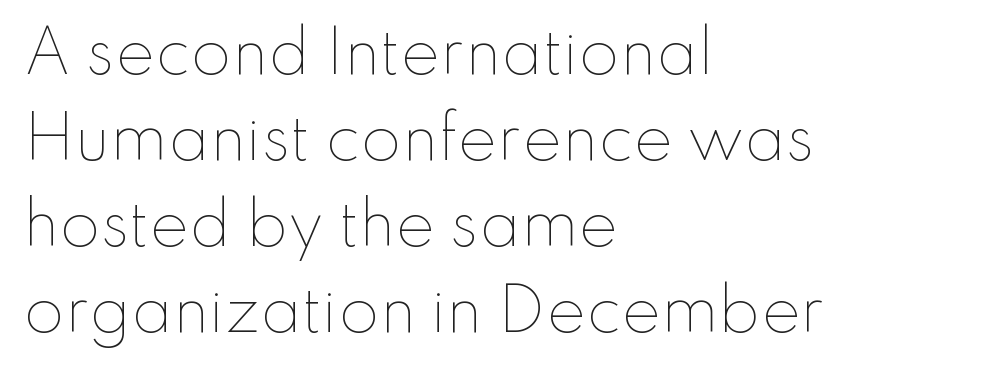
Q: Is the text bold? A: No.
Q: Is the text italic (slanted)? A: No, it is upright.
Q: Is the text underlined? A: No.
Q: How is the paragraph aligned? A: Left-aligned.
Q: Is the spacing between letters normal or unusually wide? A: Normal.
Q: Is the spacing between lines tight, normal or loose? A: Normal.
Q: Width (condensed, normal, or wide)? A: Normal.
Q: Stroke contrast? A: Low.
Q: x-height? A: Small.
Q: Monospaced? A: No.
